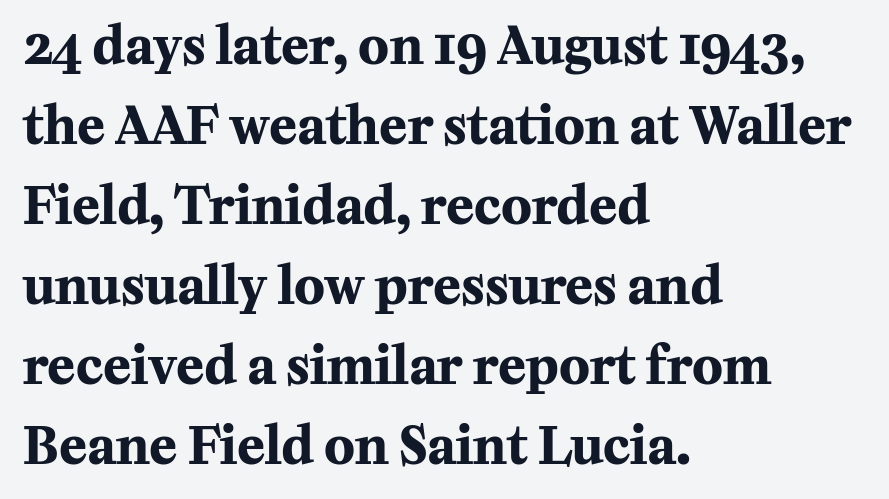
{"serif": "yes", "italic": "no", "bold": "yes", "weight": "bold", "width": "normal", "stroke_contrast": "medium", "x_height": "medium", "monospaced": "no", "underline": "no", "align": "left", "line_spacing": "normal", "line_spacing_ratio": 1.57, "letter_spacing": "normal", "letter_spacing_em": 0.0, "glyph_px": 51}
